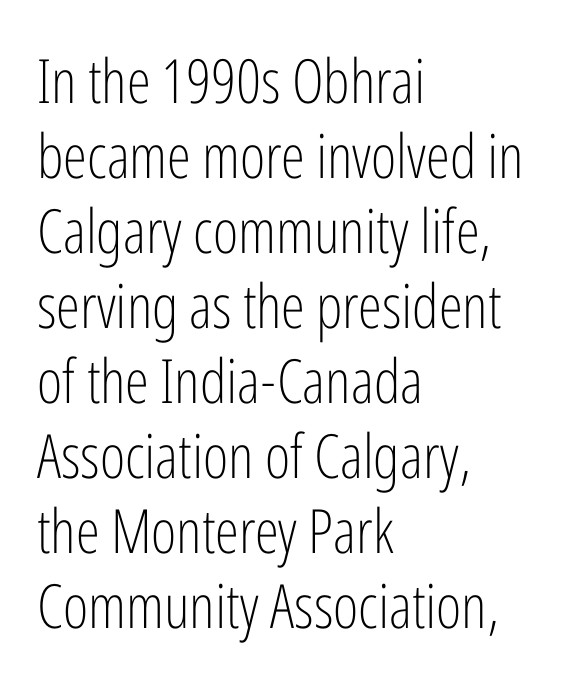
{"serif": "no", "italic": "no", "bold": "no", "weight": "light", "width": "condensed", "stroke_contrast": "low", "x_height": "medium", "monospaced": "no", "underline": "no", "align": "left", "line_spacing_ratio": 1.23, "letter_spacing": "normal", "letter_spacing_em": 0.0, "glyph_px": 61}
